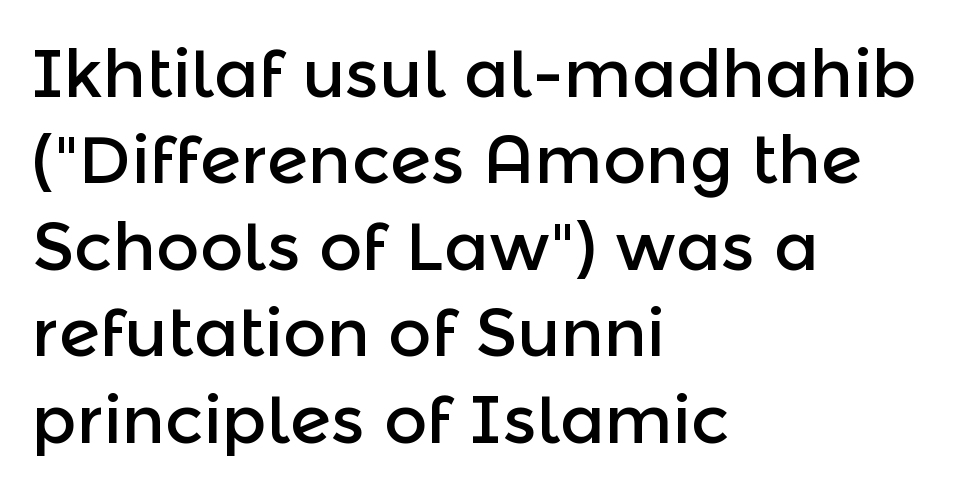
The rows are spaced the way most documents space them. It's the straight-up-and-down kind of type. You could not count columns in this text — the font is proportionally spaced. Tracking here is standard; glyphs follow each other at the usual distance. This rendering uses left alignment, leaving the right contour irregular. Underlining? Definitely not there.
